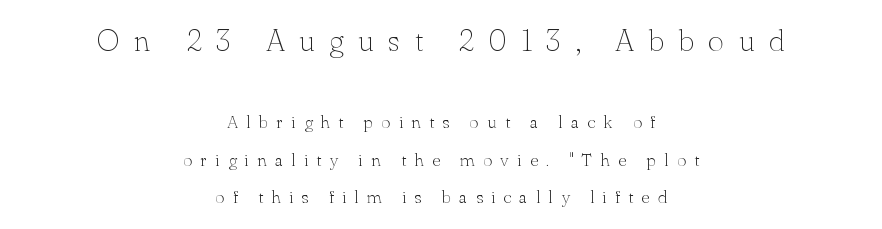
Is the stroke heavy? The answer is a plain regular-or-lighter. Rule under the text: the space is simply empty. This sample uses a serif face. Posture: upright roman. The rendering uses natural spacing where letterforms have individual widths. The rendering positions every line midway between the sides.
